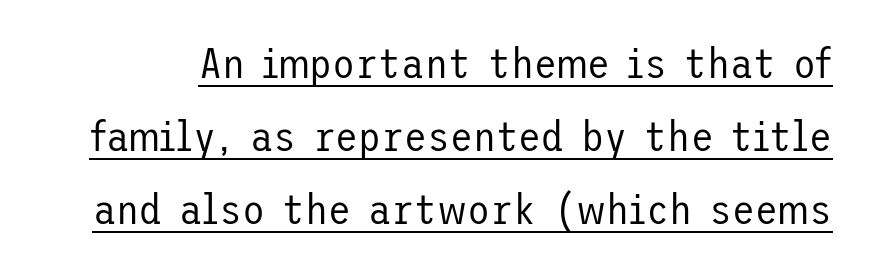
The image shows 42 px regular-weight sans-serif type, upright; set line spacing 1.74x, normal letter spacing, underlined; low stroke contrast and a medium x-height.
